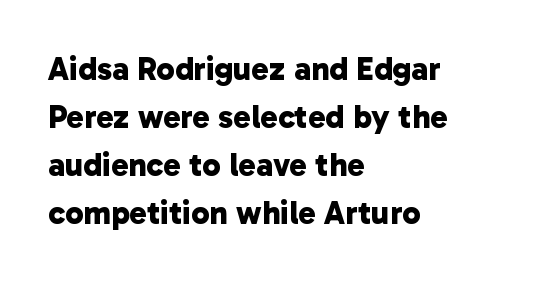
{"serif": "no", "bold": "yes", "weight": "bold", "width": "normal", "stroke_contrast": "low", "x_height": "medium", "monospaced": "no", "underline": "no", "align": "left", "line_spacing": "normal", "line_spacing_ratio": 1.45, "letter_spacing": "normal", "letter_spacing_em": 0.0, "glyph_px": 33}
